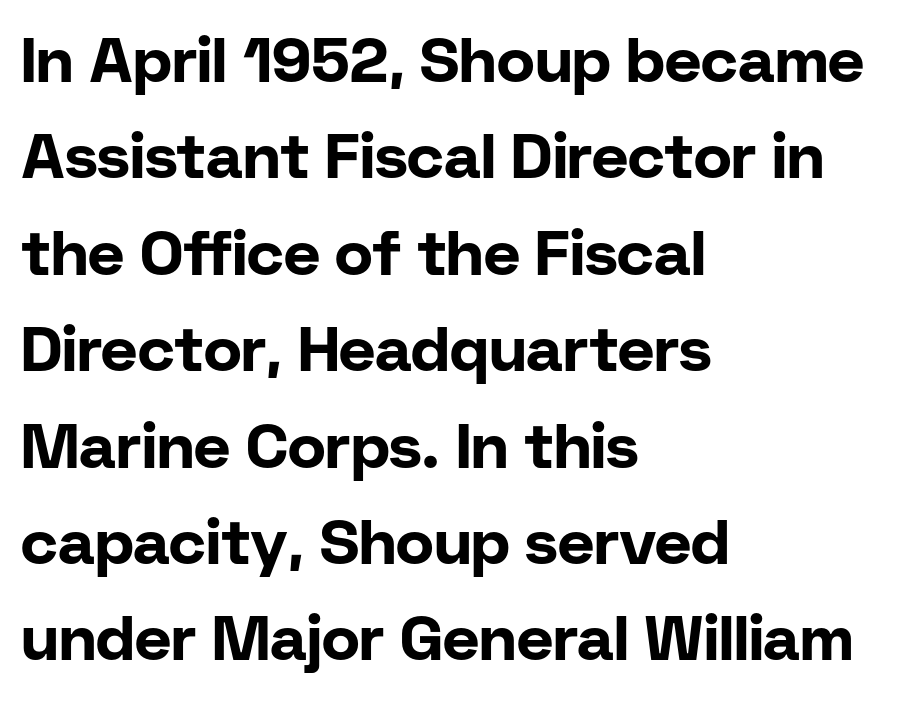
Q: Is the text bold? A: Yes.
Q: Is the text italic (slanted)? A: No, it is upright.
Q: Is the typeface a serif or a sans-serif typeface? A: Sans-serif.
Q: Is the text underlined? A: No.
Q: How is the paragraph aligned? A: Left-aligned.
Q: Is the spacing between letters normal or unusually wide? A: Normal.
Q: Is the spacing between lines tight, normal or loose? A: Normal.
Q: Width (condensed, normal, or wide)? A: Normal.
Q: Stroke contrast? A: Low.
Q: x-height? A: Medium.
Q: Monospaced? A: No.
